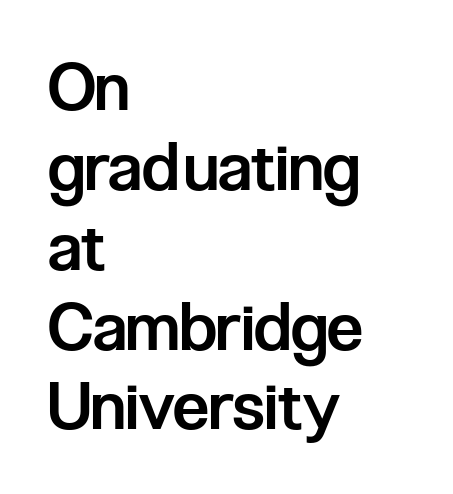
Q: Is the text bold? A: Semi-bold.
Q: Is the text italic (slanted)? A: No, it is upright.
Q: Is the typeface a serif or a sans-serif typeface? A: Sans-serif.
Q: Is the text underlined? A: No.
Q: How is the paragraph aligned? A: Left-aligned.
Q: Is the spacing between letters normal or unusually wide? A: Normal.
Q: Width (condensed, normal, or wide)? A: Condensed.
Q: Stroke contrast? A: Low.
Q: x-height? A: Medium.
Q: Monospaced? A: No.
